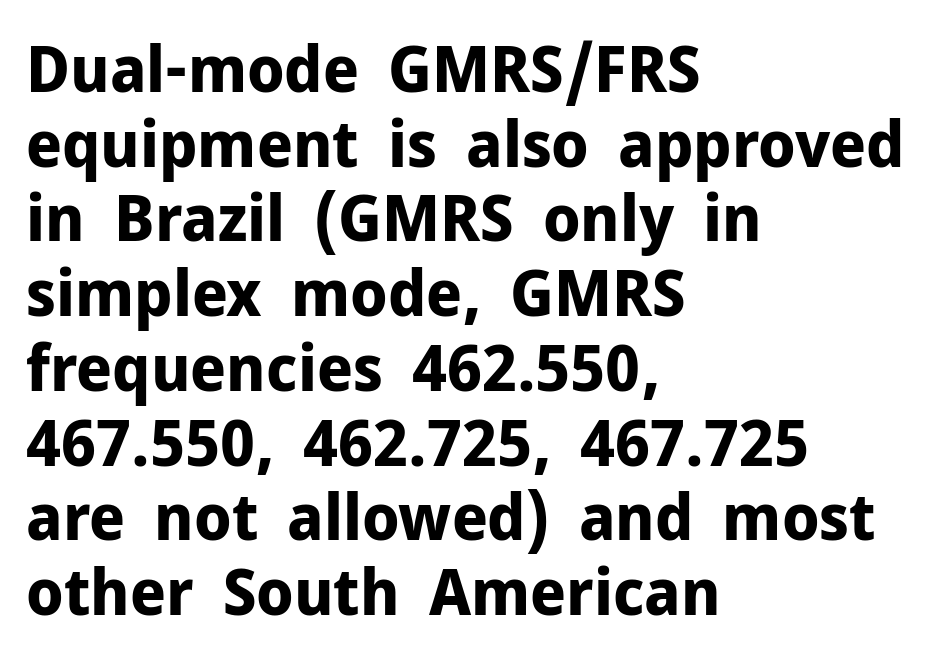
The image shows 65 px bold sans-serif type, upright; set left-aligned, tight line spacing (1.15x), normal letter spacing, not underlined; low stroke contrast and a medium x-height.
